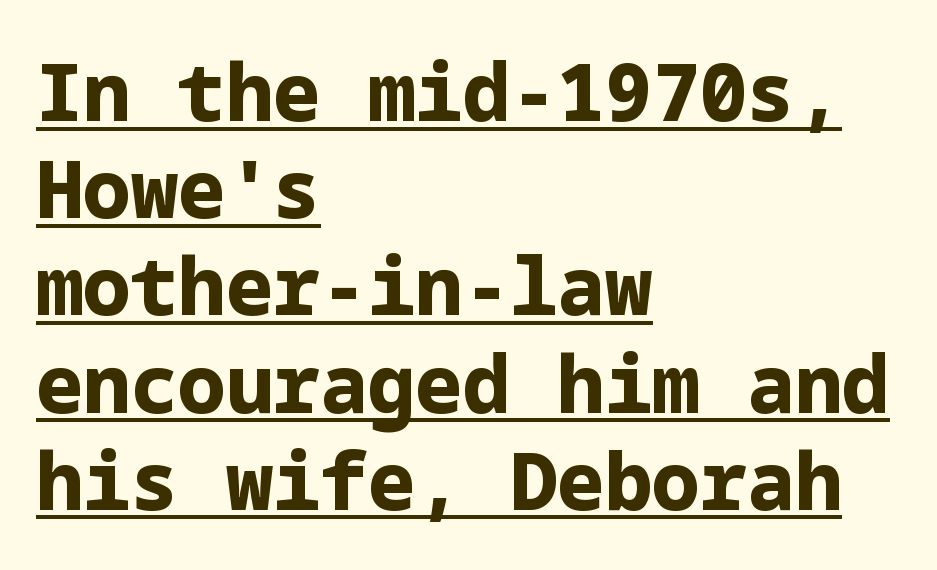
The ragged edge is on the right, which tells us the setting is flush left. Regarding serifs, this sample does without them. Underline: present. A full-strength bold gives these letters their thick strokes. These lines were composed using upright roman letters.
